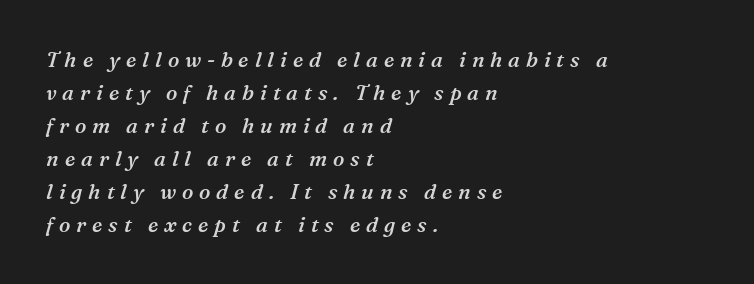
Q: Is the text bold? A: Semi-bold.
Q: Is the text italic (slanted)? A: Yes, it leans right by about 16 degrees.
Q: Is the text underlined? A: No.
Q: How is the paragraph aligned? A: Left-aligned.
Q: Is the spacing between letters normal or unusually wide? A: Unusually wide.
Q: Is the spacing between lines tight, normal or loose? A: Normal.
